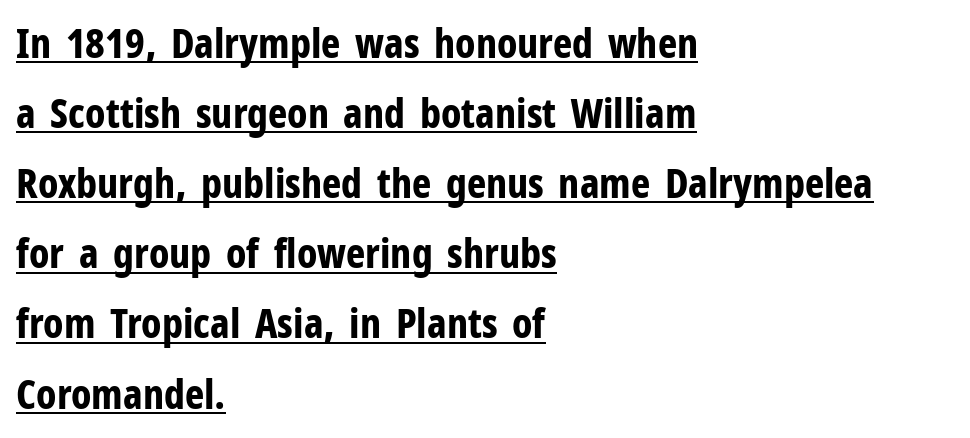
Is this a fixed-width face? No — the glyphs have proportional, varying widths. Emphasis by weight is at full strength: bold. Nothing unusual about the tracking: characters are spaced as the font intends. Does a line run under the words? Yes, clearly.
